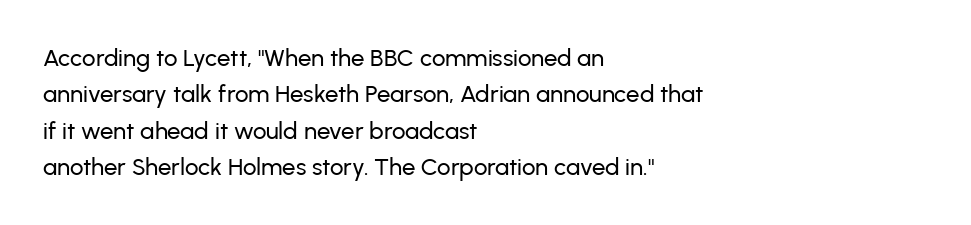
Q: Is the text italic (slanted)? A: No, it is upright.
Q: Is the text underlined? A: No.
Q: How is the paragraph aligned? A: Left-aligned.
Q: Is the spacing between letters normal or unusually wide? A: Normal.
Q: Is the spacing between lines tight, normal or loose? A: Normal.
